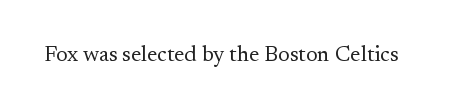
Q: Is the text bold? A: No.
Q: Is the text italic (slanted)? A: No, it is upright.
Q: Is the text underlined? A: No.
Q: Is the spacing between letters normal or unusually wide? A: Normal.
